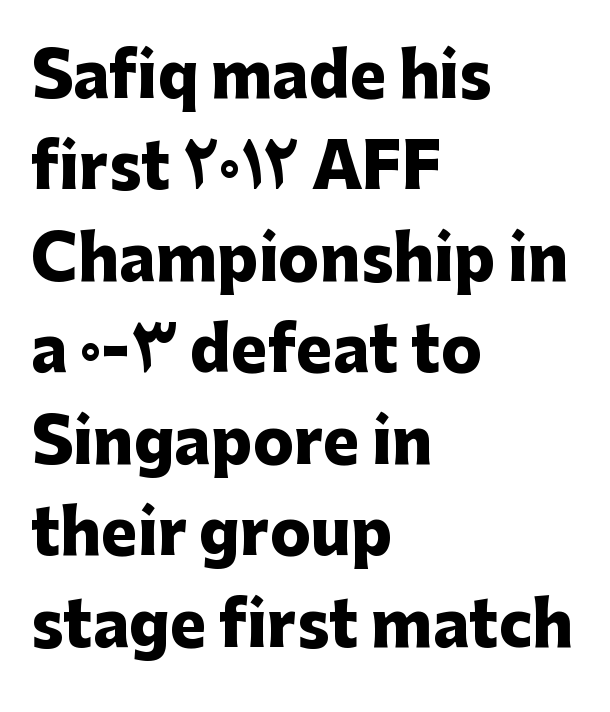
{"serif": "no", "italic": "no", "bold": "yes", "weight": "heavy", "width": "normal", "stroke_contrast": "low", "x_height": "medium", "monospaced": "no", "underline": "no", "align": "left", "line_spacing": "normal", "line_spacing_ratio": 1.5, "letter_spacing": "normal", "letter_spacing_em": 0.0, "glyph_px": 61}
